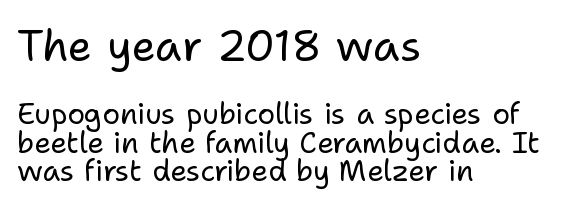
What stands out about the letter spacing? Nothing — it is the standard amount. Quick note: underline off. Proportional: the letters do not fall into vertical columns. Tall strokes in this sample are plumb rather than angled.
